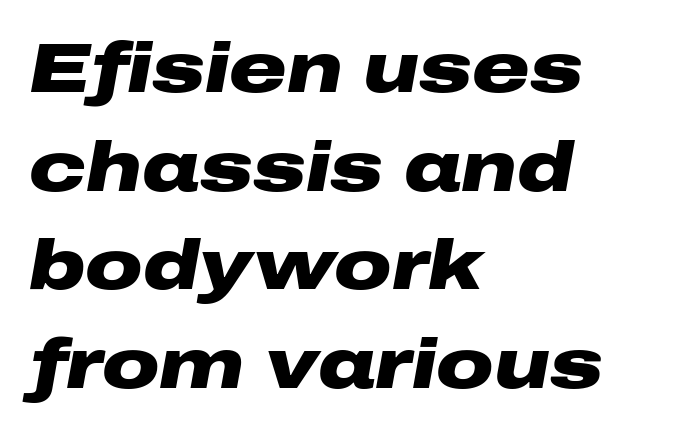
Q: Is the text bold? A: Yes.
Q: Is the text italic (slanted)? A: Yes, it leans right by about 10 degrees.
Q: Is the text underlined? A: No.
Q: How is the paragraph aligned? A: Left-aligned.
Q: Is the spacing between letters normal or unusually wide? A: Normal.
Q: Is the spacing between lines tight, normal or loose? A: Normal.
Q: Width (condensed, normal, or wide)? A: Wide.
Q: Stroke contrast? A: Low.
Q: x-height? A: Medium.
Q: Monospaced? A: No.
